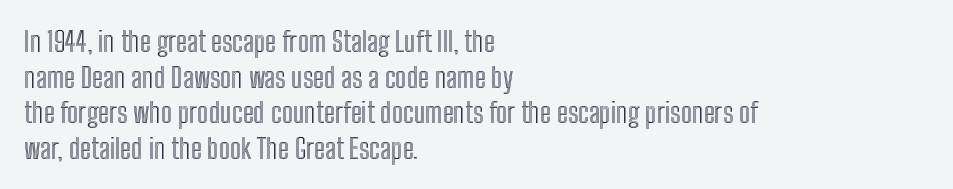
Descender tails drop into unmarked territory. Leftover space on each line is placed entirely after the last word. Looks like regular typesetting: each glyph gets only the width it needs. This sample uses plain, unmodified letter spacing. The typography opts for an upright posture over an oblique one.
